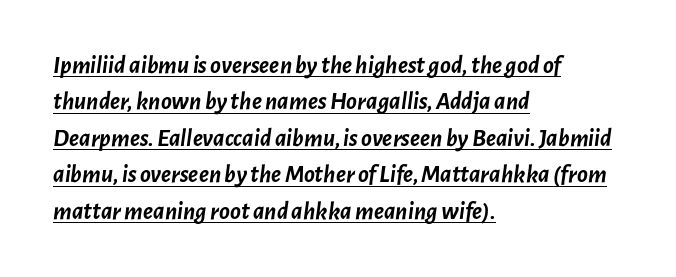
{"italic": "yes", "lean": "right", "slant_degrees": 7, "bold": "yes", "underline": "yes", "align": "left", "line_spacing": "normal", "line_spacing_ratio": 1.46, "letter_spacing": "normal", "letter_spacing_em": 0.0, "glyph_px": 25}
